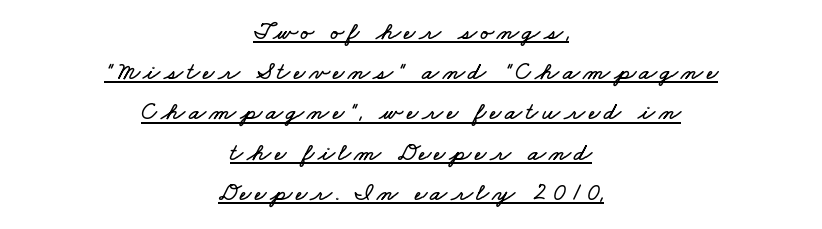
{"underline": "yes", "align": "center", "line_spacing": "normal", "line_spacing_ratio": 1.61, "glyph_px": 25}
